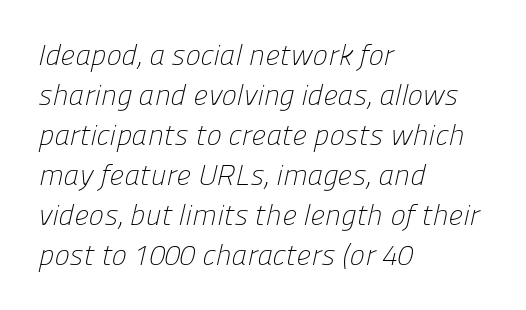
Each letter keeps its own natural width here, so spacing adapts to shape. Words appear dense and cohesive because spacing is normal. Notice how descenders clear the ascenders below comfortably — that's standard leading. The cut favours lightness, reaching ordinary text weight at its darkest. The string is rendered with underlining switched off. The font family rendered here belongs to the sans-serif group.
